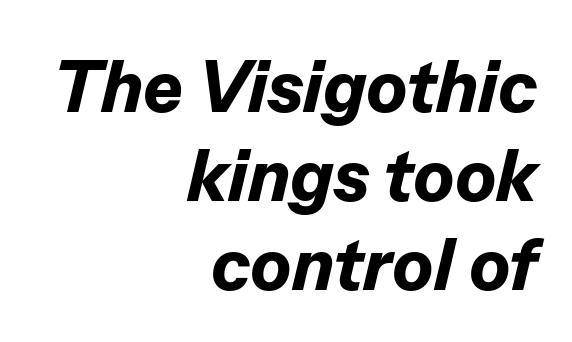
The image shows 75 px bold type, italic (leaning right); set right-aligned, line spacing 1.19x, normal letter spacing, not underlined; low stroke contrast and a medium x-height.
